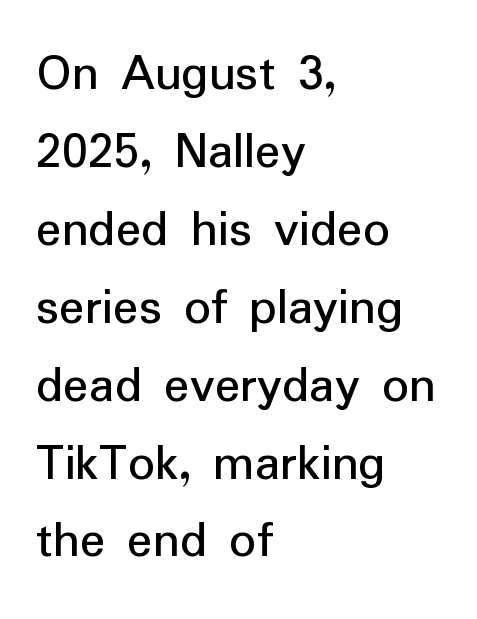
The image shows 53 px sans-serif type, upright; set left-aligned, normal line spacing (1.47x), normal letter spacing, not underlined; low stroke contrast and a medium x-height.
